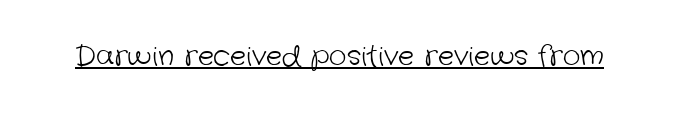
Q: Is the text bold? A: No.
Q: Is the text underlined? A: Yes.
Q: Is the spacing between letters normal or unusually wide? A: Normal.
